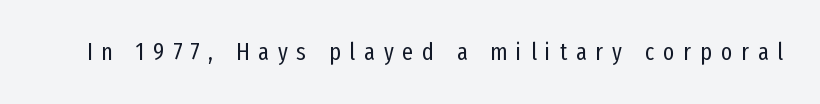
{"italic": "no", "bold": "no", "underline": "no", "letter_spacing": "wide", "letter_spacing_em": 0.37, "glyph_px": 24}
